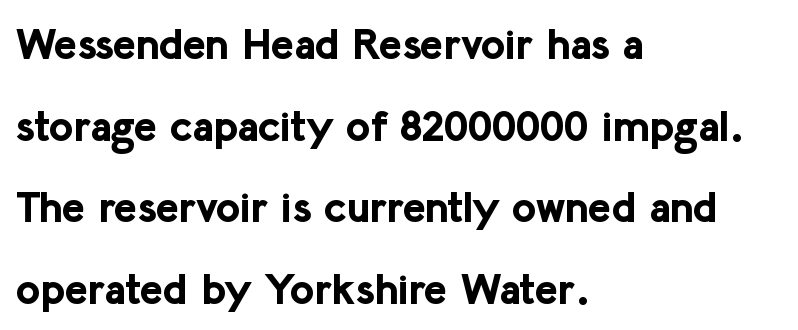
Spacing between characters is what you'd get straight out of the box. The type family on display is of the sans-serif kind. Descenders hang freely into open space. The text block is weighted toward the left margin, trailing off unevenly rightward. Regarding leading, the lines here are spaced well apart. Character widths vary here, with narrow letters taking less room than wide ones.
